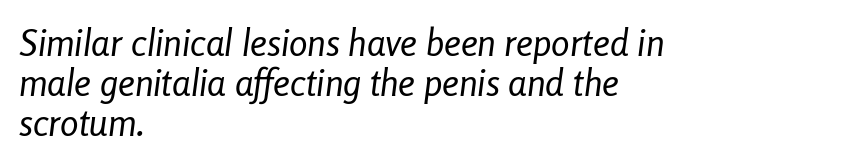
{"italic": "yes", "lean": "right", "slant_degrees": 8, "bold": "no", "weight": "regular", "width": "condensed", "stroke_contrast": "low", "x_height": "medium", "monospaced": "no", "underline": "no", "align": "left", "line_spacing": "tight", "line_spacing_ratio": 1.08, "letter_spacing": "normal", "letter_spacing_em": 0.0, "glyph_px": 37}
